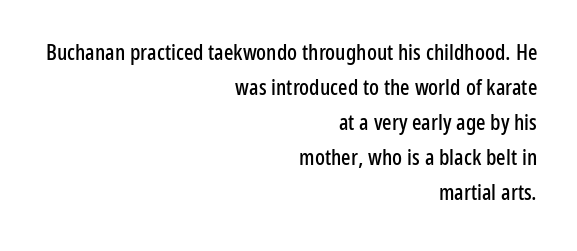
The image shows 22 px text type, upright; set right-aligned, normal line spacing (1.59x), normal letter spacing, not underlined.
